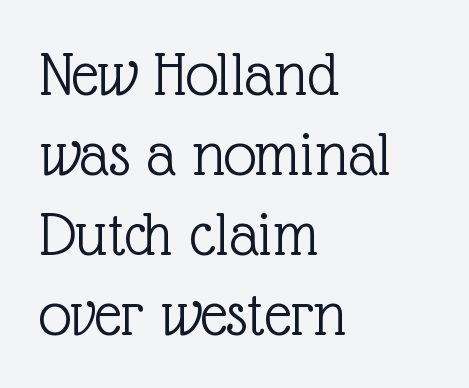
A typesetter would label this face a serif. Stroke thickness stays within the range of a standard reading face or lighter. The face used here is proportionally spaced, like ordinary book or web type. Caption: multi-line text, flush left, ragged right. The tracking reads as untouched default to a designer's eye.
